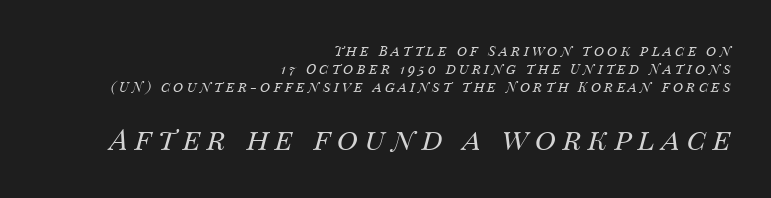
{"italic": "yes", "lean": "right", "slant_degrees": 14, "bold": "no", "weight": "regular", "width": "normal", "stroke_contrast": "medium", "x_height": "large", "monospaced": "no", "underline": "no", "align": "right", "line_spacing": "normal", "line_spacing_ratio": 1.3, "letter_spacing": "wide", "letter_spacing_em": 0.23, "larger_block": "second", "size_ratio": 2.07, "glyph_px": 29}
